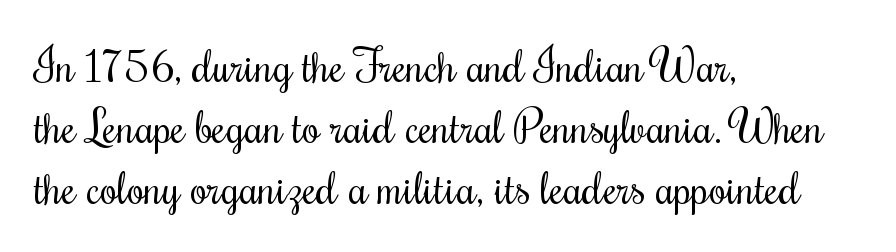
Q: Is the text bold? A: No.
Q: Is the text italic (slanted)? A: Yes.
Q: Is the typeface a serif or a sans-serif typeface? A: Serif.
Q: Is the text underlined? A: No.
Q: How is the paragraph aligned? A: Left-aligned.
Q: Is the spacing between letters normal or unusually wide? A: Normal.
Q: Is the spacing between lines tight, normal or loose? A: Normal.
Q: Width (condensed, normal, or wide)? A: Condensed.
Q: Stroke contrast? A: Medium.
Q: x-height? A: Small.
Q: Monospaced? A: No.
